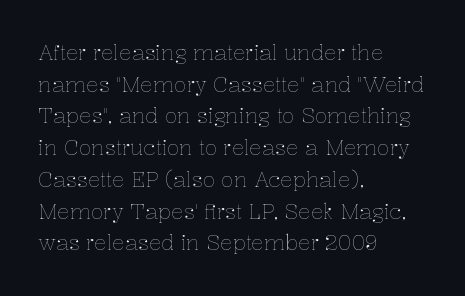
{"italic": "no", "bold": "no", "underline": "no", "align": "left", "line_spacing": "normal", "line_spacing_ratio": 1.51, "letter_spacing": "normal", "letter_spacing_em": 0.0, "glyph_px": 21}
